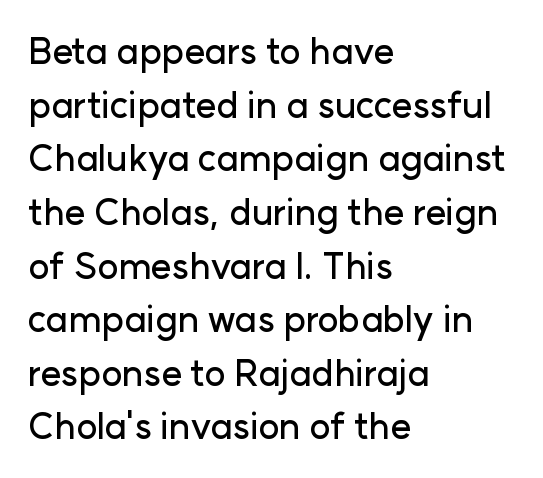
The image shows 36 px sans-serif type, upright; set left-aligned, normal line spacing (1.49x), normal letter spacing, not underlined; low stroke contrast and a medium x-height.
